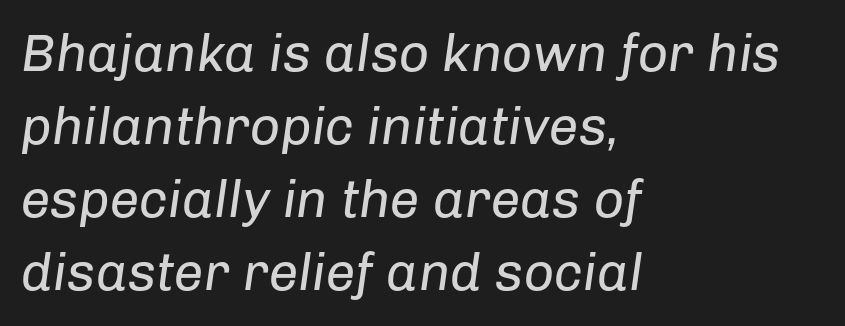
Q: Is the text bold? A: No.
Q: Is the text italic (slanted)? A: Yes, it leans right by about 8 degrees.
Q: Is the text underlined? A: No.
Q: How is the paragraph aligned? A: Left-aligned.
Q: Is the spacing between letters normal or unusually wide? A: Normal.
Q: Is the spacing between lines tight, normal or loose? A: Normal.
Q: Width (condensed, normal, or wide)? A: Normal.
Q: Stroke contrast? A: Low.
Q: x-height? A: Medium.
Q: Monospaced? A: No.
